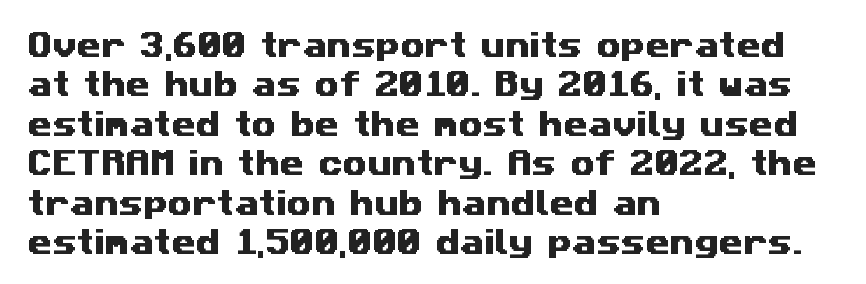
{"serif": "no", "width": "wide", "stroke_contrast": "medium", "x_height": "medium", "monospaced": "no", "underline": "no", "align": "left", "line_spacing": "normal", "line_spacing_ratio": 1.41, "letter_spacing": "normal", "letter_spacing_em": 0.0, "glyph_px": 28}
